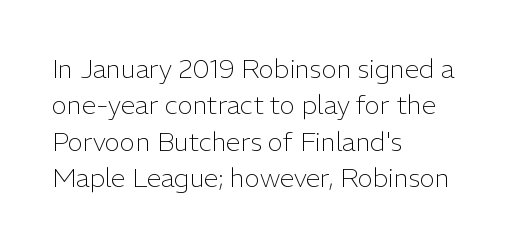
Short and long lines alike share a common starting point at left. The typeface has the unassuming heft of standard copy or less. Is the letter spacing exaggerated? No — it looks like the ordinary default. Has an underline been added? It has not. Posture: vertical.
